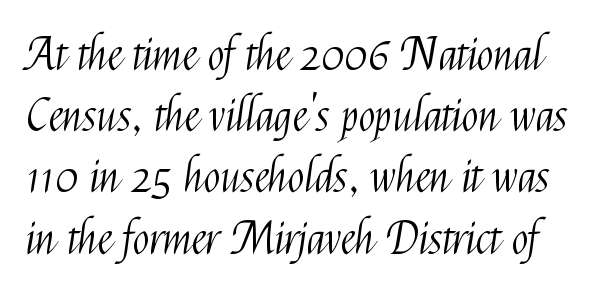
{"serif": "no", "bold": "no", "weight": "light", "width": "condensed", "stroke_contrast": "medium", "x_height": "medium", "monospaced": "no", "underline": "no", "line_spacing": "normal", "line_spacing_ratio": 1.36, "letter_spacing": "normal", "letter_spacing_em": 0.0, "glyph_px": 45}
